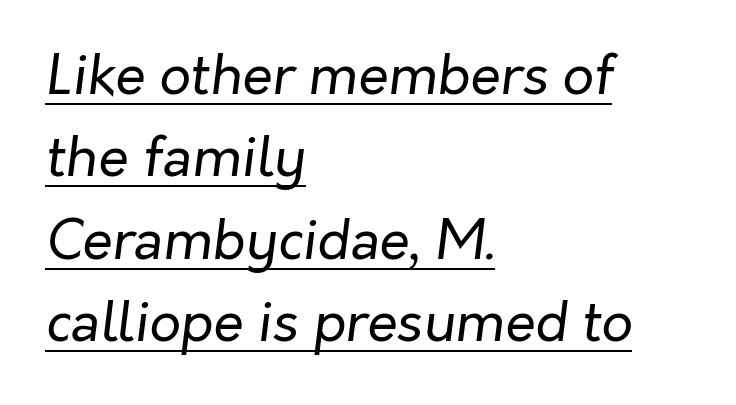
Honestly, the underline is the first thing you notice here. Casual observation: everything's shoved over to the left. You could call the tracking neutral — neither tight nor loose. Leading matches the norm, producing a regular column.
